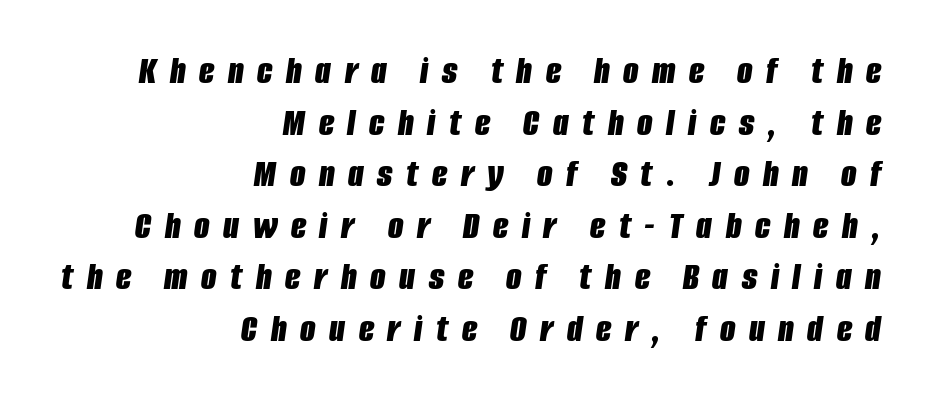
{"italic": "yes", "lean": "right", "slant_degrees": 8, "bold": "yes", "weight": "bold", "width": "condensed", "stroke_contrast": "low", "x_height": "large", "monospaced": "no", "underline": "no", "align": "right", "line_spacing": "normal", "line_spacing_ratio": 1.29, "letter_spacing": "wide", "letter_spacing_em": 0.34, "glyph_px": 40}
